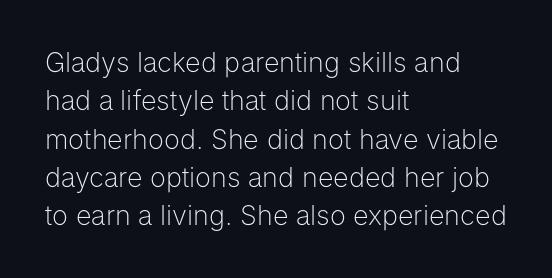
Q: Is the text bold? A: No.
Q: Is the text italic (slanted)? A: No, it is upright.
Q: Is the text underlined? A: No.
Q: How is the paragraph aligned? A: Left-aligned.
Q: Is the spacing between letters normal or unusually wide? A: Normal.
Q: Is the spacing between lines tight, normal or loose? A: Normal.
